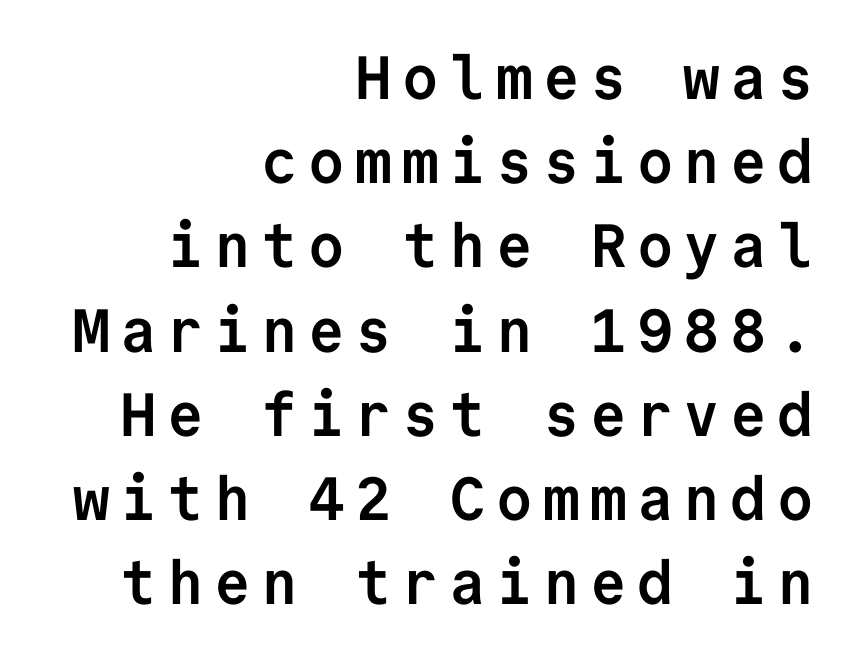
{"serif": "no", "italic": "no", "bold": "yes", "weight": "semibold", "width": "normal", "stroke_contrast": "low", "x_height": "medium", "monospaced": "yes", "underline": "no", "align": "right", "line_spacing": "normal", "line_spacing_ratio": 1.38, "glyph_px": 61}
